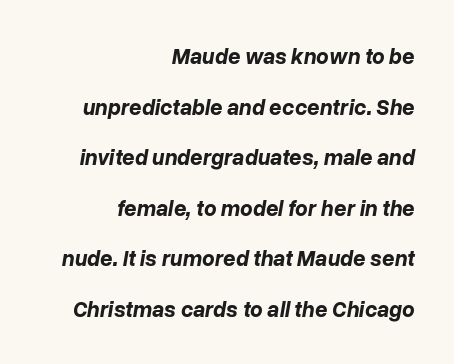
Q: Is the text bold? A: Yes.
Q: Is the text italic (slanted)? A: Yes, it leans right by about 10 degrees.
Q: Is the text underlined? A: No.
Q: How is the paragraph aligned? A: Right-aligned.
Q: Is the spacing between letters normal or unusually wide? A: Normal.
Q: Is the spacing between lines tight, normal or loose? A: Loose.
